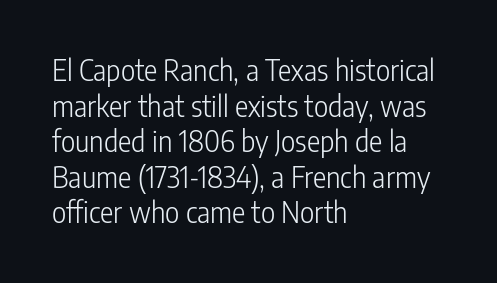
{"serif": "no", "italic": "no", "bold": "no", "weight": "light", "width": "condensed", "stroke_contrast": "low", "x_height": "medium", "monospaced": "no", "underline": "no", "align": "left", "line_spacing": "normal", "line_spacing_ratio": 1.27, "letter_spacing": "normal", "letter_spacing_em": 0.0, "glyph_px": 28}
